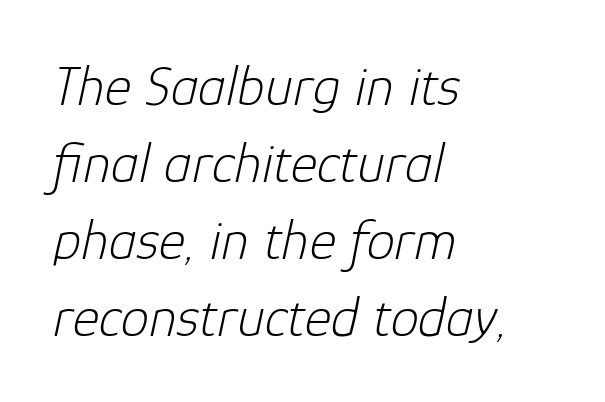
Q: Is the text bold? A: No.
Q: Is the text italic (slanted)? A: Yes, it leans right by about 12 degrees.
Q: Is the text underlined? A: No.
Q: How is the paragraph aligned? A: Left-aligned.
Q: Is the spacing between letters normal or unusually wide? A: Normal.
Q: Is the spacing between lines tight, normal or loose? A: Normal.
Q: Width (condensed, normal, or wide)? A: Normal.
Q: Stroke contrast? A: Low.
Q: x-height? A: Medium.
Q: Monospaced? A: No.
